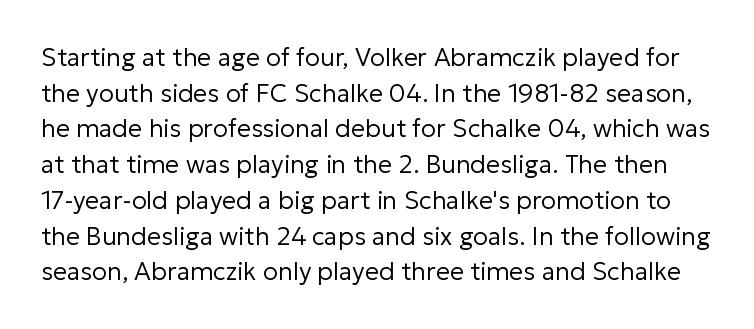
Q: Is the text bold? A: No.
Q: Is the text italic (slanted)? A: No, it is upright.
Q: Is the text underlined? A: No.
Q: Is the spacing between letters normal or unusually wide? A: Normal.
Q: Is the spacing between lines tight, normal or loose? A: Normal.
